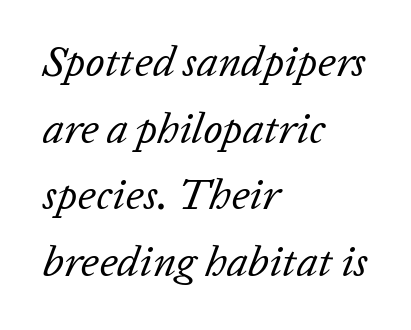
{"italic": "yes", "lean": "right", "slant_degrees": 20, "bold": "no", "weight": "regular", "width": "normal", "stroke_contrast": "low", "x_height": "medium", "monospaced": "no", "underline": "no", "align": "left", "line_spacing": "normal", "line_spacing_ratio": 1.55, "letter_spacing": "normal", "letter_spacing_em": 0.0, "glyph_px": 43}
